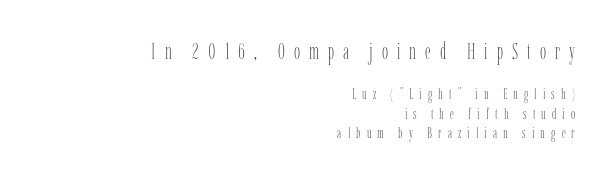
This rendering widens character spacing well past its baseline value. Every character sits straight up, as roman type does. Rule under the text: the space is simply empty. Is the block centered? No — it sits flush against the right margin. What's the leading like? Ordinary, nothing unusual.
